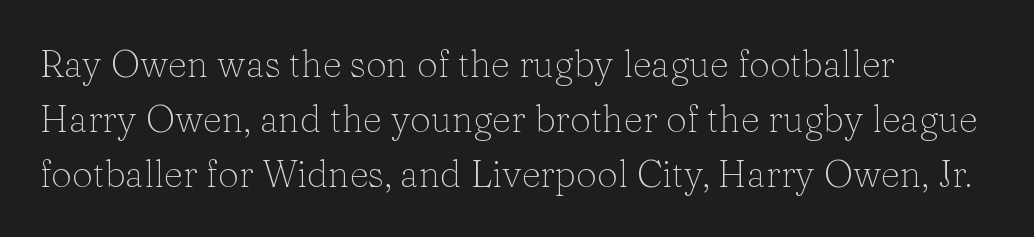
The ragged edge is on the right, which tells us the setting is flush left. The glyphs are unaccompanied by any horizontal stroke below them. Character widths vary here, with narrow letters taking less room than wide ones. Stem width sits at or under what a default text font uses.
